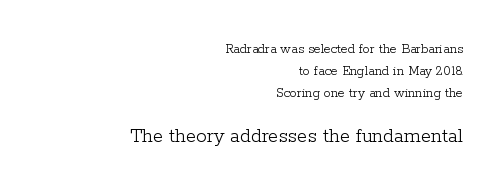
The image shows 21 px text type, upright; set right-aligned, normal line spacing (1.57x), normal letter spacing, not underlined; the second (bottom) block is 1.5x larger.
